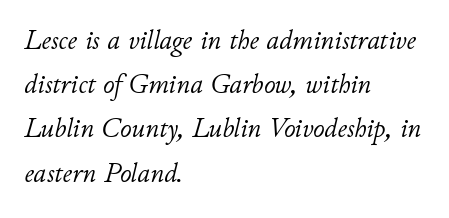
{"italic": "yes", "lean": "right", "slant_degrees": 11, "bold": "no", "weight": "light", "width": "normal", "stroke_contrast": "low", "x_height": "small", "monospaced": "no", "underline": "no", "align": "left", "line_spacing": "normal", "line_spacing_ratio": 1.58, "letter_spacing": "normal", "letter_spacing_em": 0.0, "glyph_px": 28}
